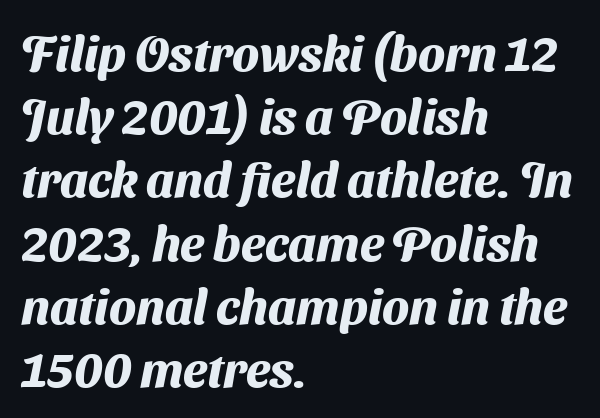
The image shows 49 px heavy sans-serif type; set left-aligned, normal line spacing (1.29x), normal letter spacing, not underlined; medium stroke contrast and a medium x-height.
